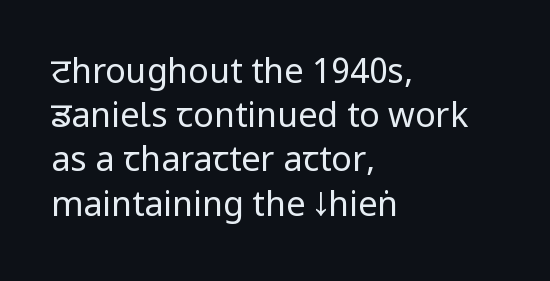
The image shows 34 px regular-weight, condensed sans-serif type, upright; set left-aligned, normal line spacing (1.3x), normal letter spacing, not underlined; low stroke contrast.
